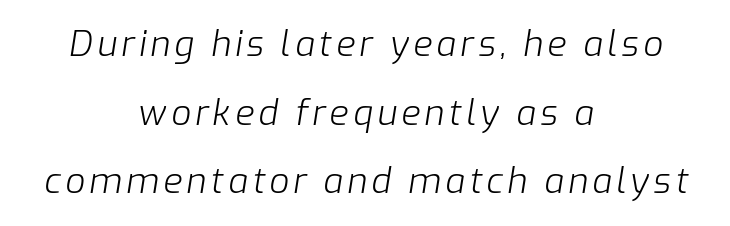
Teacher's note: observe the equal gaps on both sides — that is centered alignment. Just letters on the line, the space beneath them empty. The specimen reads as italic at a glance. Stroke mass is kept to a normal reading level or below. Do the characters align in a grid? No, the font is proportional. Compared with typical paragraphs, the rows here are farther apart.
